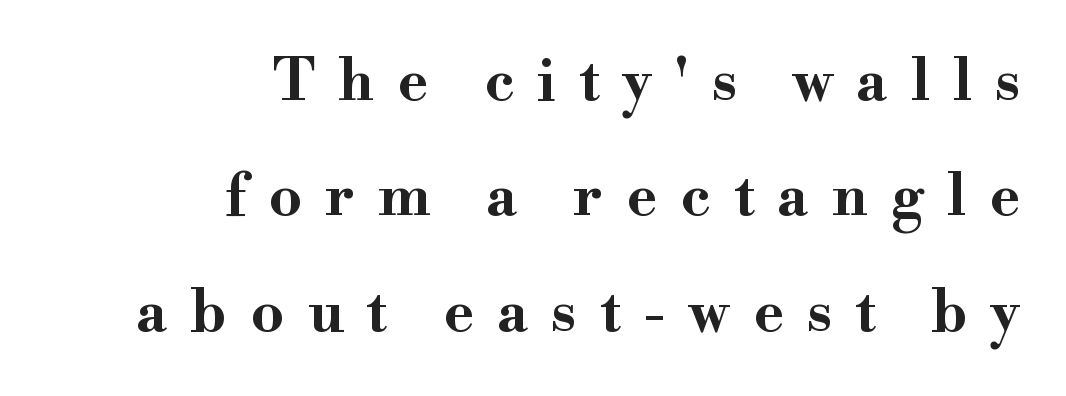
The image shows 58 px bold, wide serif type, upright; set right-aligned, loose line spacing (1.99x), unusually wide letter spacing (+0.4 em), not underlined; high stroke contrast and a small x-height.
